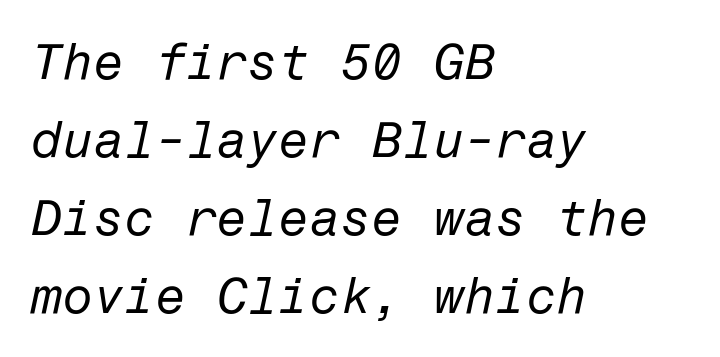
Q: Is the text bold? A: No.
Q: Is the text italic (slanted)? A: Yes, it leans right by about 12 degrees.
Q: Is the text underlined? A: No.
Q: How is the paragraph aligned? A: Left-aligned.
Q: Is the spacing between letters normal or unusually wide? A: Normal.
Q: Is the spacing between lines tight, normal or loose? A: Normal.
Q: Width (condensed, normal, or wide)? A: Normal.
Q: Stroke contrast? A: Low.
Q: x-height? A: Medium.
